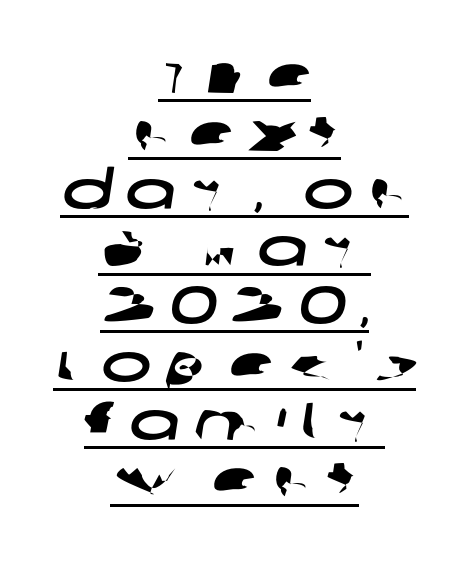
{"serif": "no", "width": "wide", "stroke_contrast": "low", "x_height": "large", "monospaced": "no", "underline": "yes", "align": "center", "line_spacing": "tight", "line_spacing_ratio": 1.09, "letter_spacing": "wide", "letter_spacing_em": 0.26, "glyph_px": 53}
